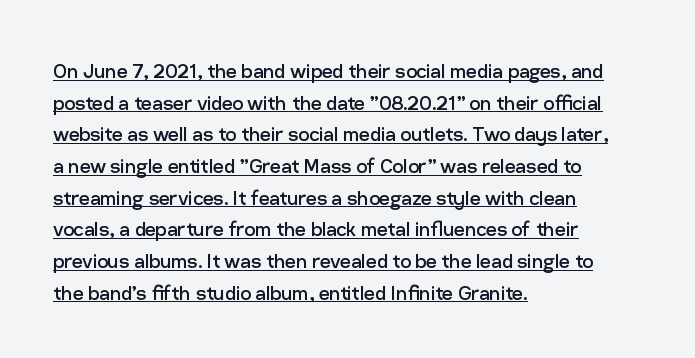
The image shows 24 px text type, upright; set left-aligned, normal line spacing (1.32x), normal letter spacing, underlined.
